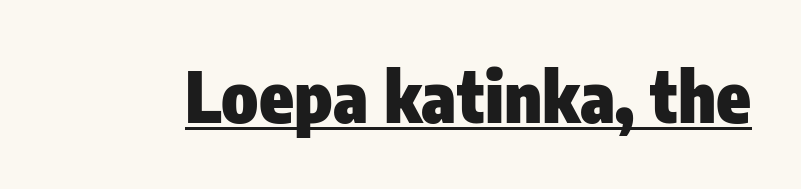
Q: Is the text bold? A: Yes.
Q: Is the text italic (slanted)? A: No, it is upright.
Q: Is the typeface a serif or a sans-serif typeface? A: Sans-serif.
Q: Is the text underlined? A: Yes.
Q: Is the spacing between letters normal or unusually wide? A: Normal.
Q: Width (condensed, normal, or wide)? A: Condensed.
Q: Stroke contrast? A: Low.
Q: x-height? A: Medium.
Q: Monospaced? A: No.
